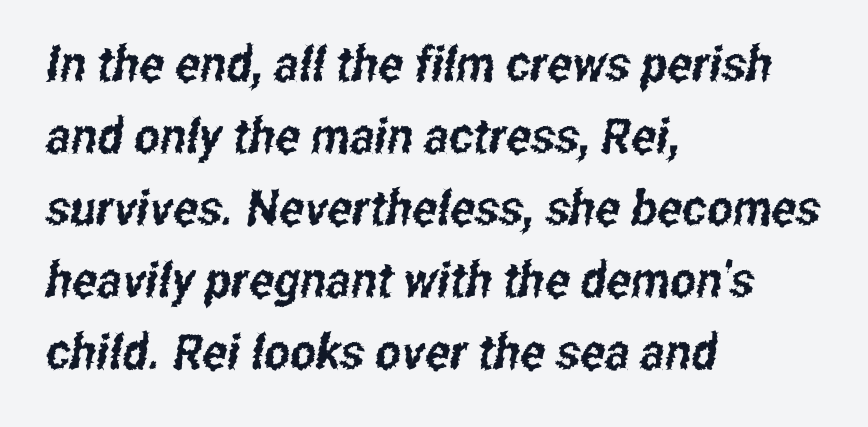
Q: Is the typeface a serif or a sans-serif typeface? A: Sans-serif.
Q: Is the text underlined? A: No.
Q: How is the paragraph aligned? A: Left-aligned.
Q: Is the spacing between letters normal or unusually wide? A: Normal.
Q: Is the spacing between lines tight, normal or loose? A: Normal.
Q: Width (condensed, normal, or wide)? A: Condensed.
Q: Stroke contrast? A: Low.
Q: x-height? A: Medium.
Q: Monospaced? A: No.
